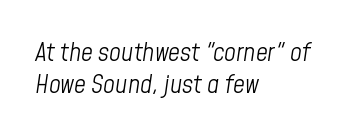
Q: Is the text bold? A: No.
Q: Is the text italic (slanted)? A: Yes, it leans right by about 8 degrees.
Q: Is the text underlined? A: No.
Q: How is the paragraph aligned? A: Left-aligned.
Q: Is the spacing between letters normal or unusually wide? A: Normal.
